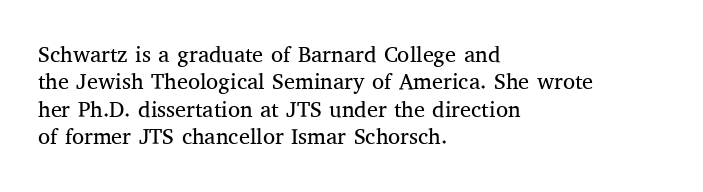
Q: Is the text bold? A: No.
Q: Is the text italic (slanted)? A: No, it is upright.
Q: Is the text underlined? A: No.
Q: How is the paragraph aligned? A: Left-aligned.
Q: Is the spacing between letters normal or unusually wide? A: Normal.
Q: Is the spacing between lines tight, normal or loose? A: Normal.
